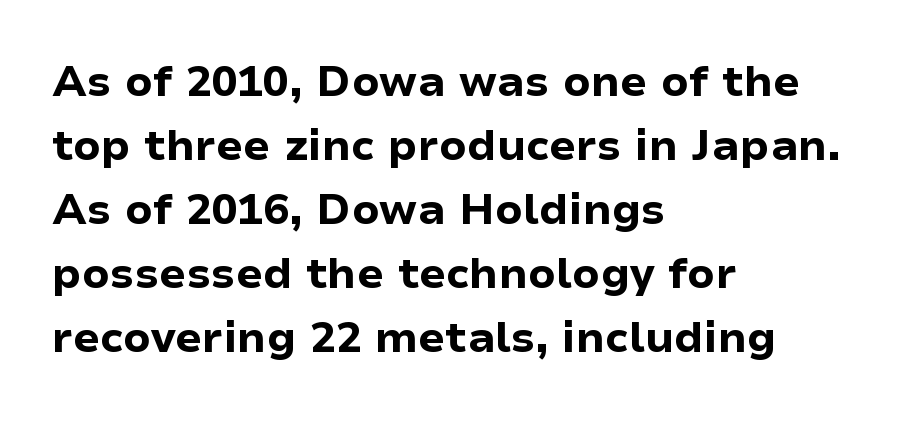
{"serif": "no", "italic": "no", "bold": "yes", "weight": "bold", "width": "normal", "stroke_contrast": "low", "x_height": "medium", "monospaced": "no", "underline": "no", "align": "left", "line_spacing": "normal", "line_spacing_ratio": 1.49, "letter_spacing": "normal", "letter_spacing_em": 0.0, "glyph_px": 43}
